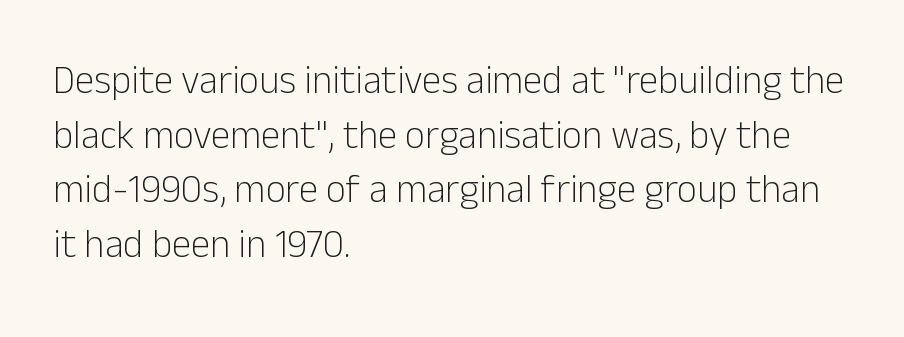
The image shows 39 px light sans-serif type, upright; set left-aligned, normal line spacing (1.4x), normal letter spacing, not underlined; low stroke contrast and a medium x-height.
